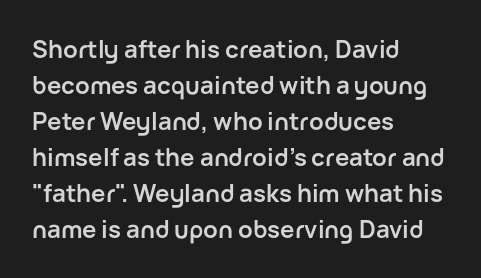
These lines are set flush left with a ragged right edge. Upright lettering throughout. Compared with typical body copy, the letter spacing here is the same. The line-height multiplier appears to be the usual default.
